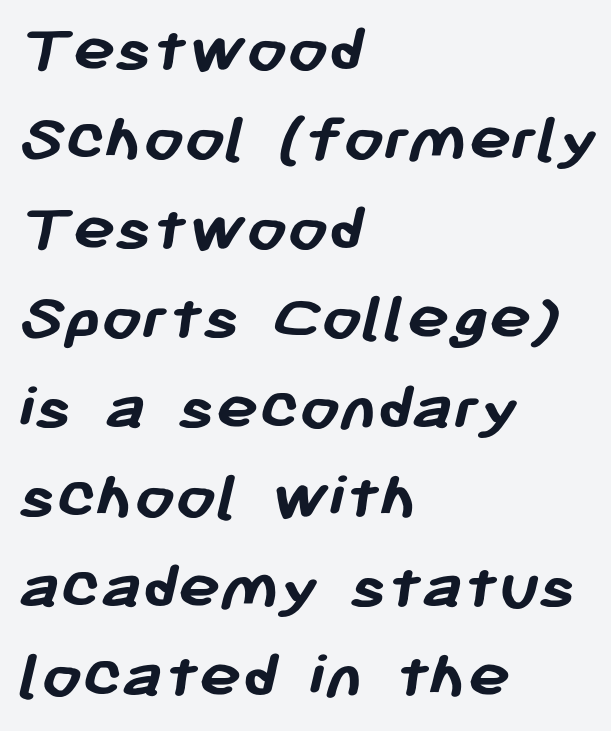
{"serif": "no", "bold": "yes", "weight": "semibold", "width": "normal", "stroke_contrast": "low", "x_height": "medium", "monospaced": "no", "underline": "no", "align": "left", "line_spacing": "normal", "line_spacing_ratio": 1.26, "letter_spacing": "normal", "letter_spacing_em": 0.0, "glyph_px": 71}
